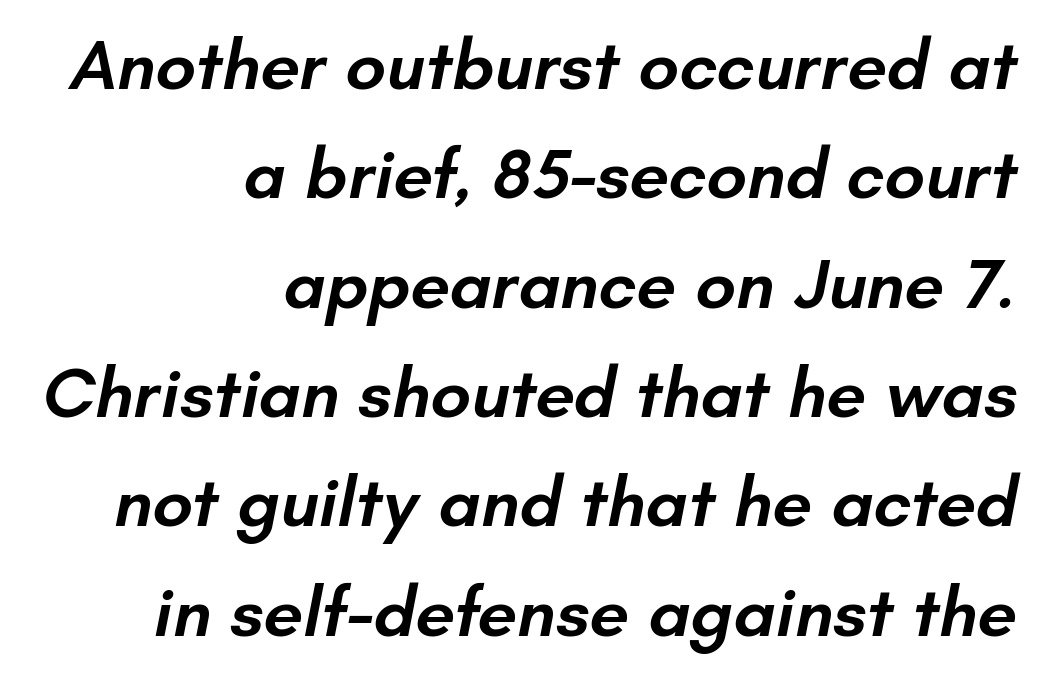
Q: Is the text bold? A: Semi-bold.
Q: Is the typeface a serif or a sans-serif typeface? A: Sans-serif.
Q: Is the text underlined? A: No.
Q: How is the paragraph aligned? A: Right-aligned.
Q: Is the spacing between letters normal or unusually wide? A: Normal.
Q: Is the spacing between lines tight, normal or loose? A: Normal.
Q: Width (condensed, normal, or wide)? A: Normal.
Q: Stroke contrast? A: Low.
Q: x-height? A: Small.
Q: Monospaced? A: No.
